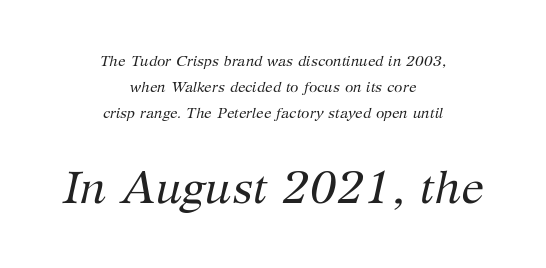
The image shows 46 px regular-weight serif type, italic (leaning right); set centered, line spacing 1.73x, normal letter spacing, not underlined; the second (bottom) block is 3.07x larger; medium stroke contrast and a medium x-height.
